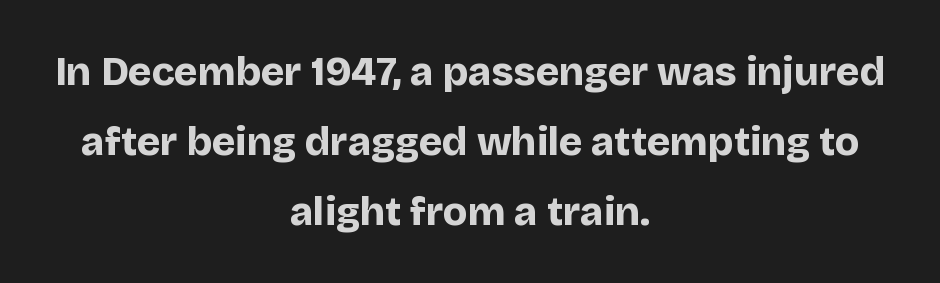
The image shows 40 px bold sans-serif type, upright; set centered, line spacing 1.75x, normal letter spacing, not underlined; low stroke contrast and a large x-height.
